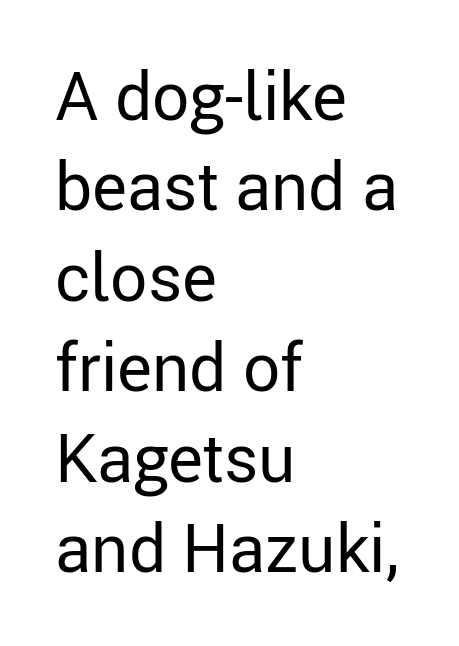
All the whitespace from short lines collects on the right. A typesetter would call this proportional, since set widths differ per character. These glyphs show unthickened strokes, regular width or finer. The rendering keeps characters at their native spacing.
